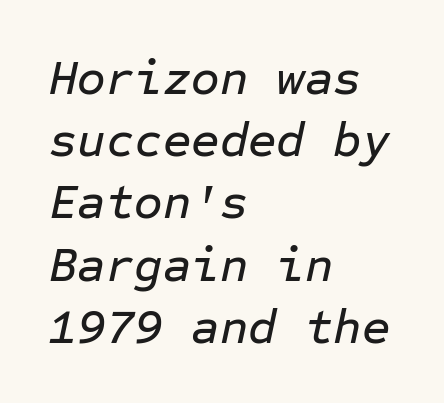
Caption: multi-line text, flush left, ragged right. If you measured baseline to baseline, you'd find a middling distance. Looks like terminal output: every glyph gets an equal slot. Looking at the ascenders, they clearly lean. The foot of each line stays bare and open. Spacing between characters is what you'd get straight out of the box.
